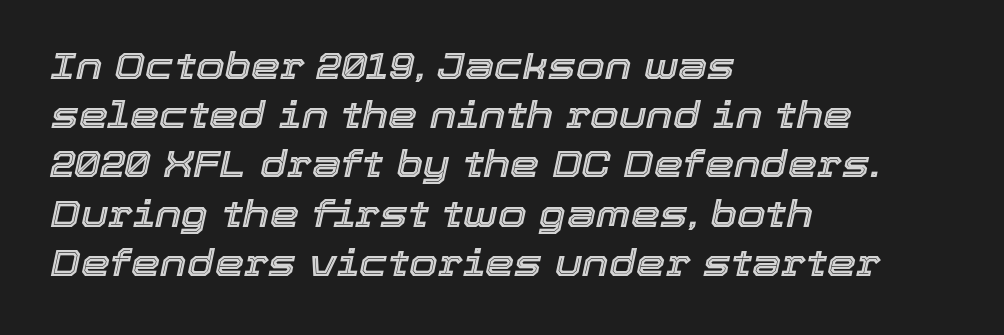
Q: Is the text italic (slanted)? A: Yes, it leans right by about 12 degrees.
Q: Is the text underlined? A: No.
Q: How is the paragraph aligned? A: Left-aligned.
Q: Is the spacing between letters normal or unusually wide? A: Normal.
Q: Is the spacing between lines tight, normal or loose? A: Normal.
Q: Width (condensed, normal, or wide)? A: Normal.
Q: x-height? A: Medium.
Q: Monospaced? A: No.
